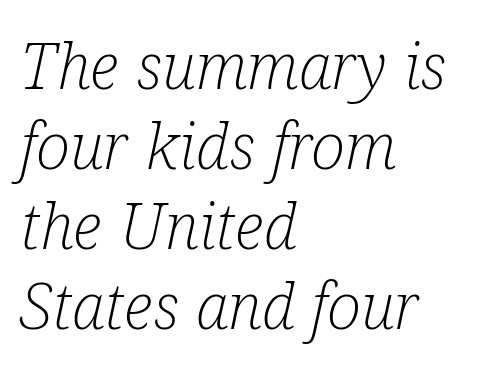
{"serif": "yes", "italic": "yes", "lean": "right", "slant_degrees": 12, "bold": "no", "weight": "light", "width": "condensed", "stroke_contrast": "low", "x_height": "medium", "monospaced": "no", "underline": "no", "align": "left", "line_spacing": "normal", "line_spacing_ratio": 1.25, "letter_spacing": "normal", "letter_spacing_em": 0.0, "glyph_px": 64}
